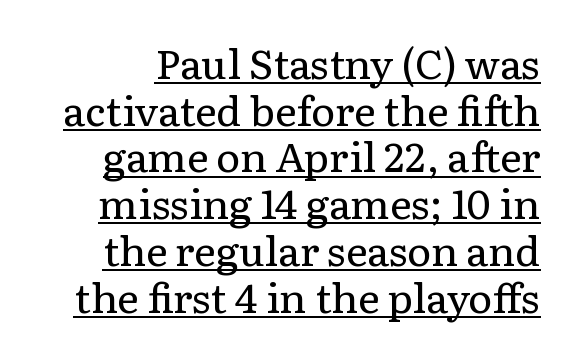
Q: Is the text bold? A: No.
Q: Is the text italic (slanted)? A: No, it is upright.
Q: Is the typeface a serif or a sans-serif typeface? A: Serif.
Q: Is the text underlined? A: Yes.
Q: Is the spacing between letters normal or unusually wide? A: Normal.
Q: Is the spacing between lines tight, normal or loose? A: Tight.
Q: Width (condensed, normal, or wide)? A: Normal.
Q: Stroke contrast? A: Low.
Q: x-height? A: Medium.
Q: Monospaced? A: No.
